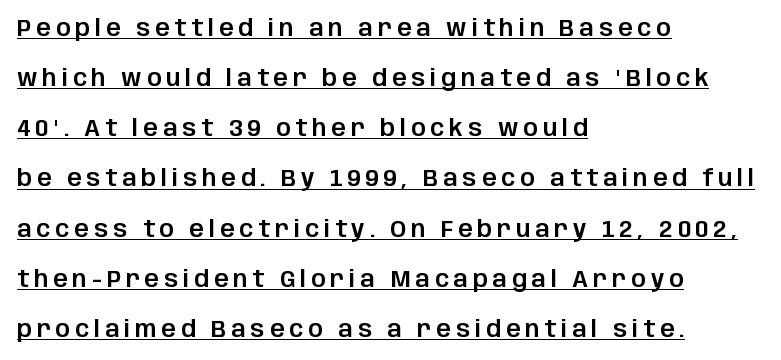
The image shows 23 px text type, upright; set left-aligned, loose line spacing (2.18x), unusually wide letter spacing (+0.21 em), underlined.
